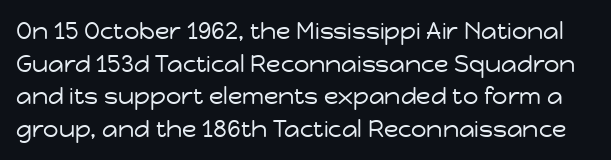
Lines of text with bare space underneath. The letters look calm and open, with moderate or lighter stems. There is no visible air inserted between adjacent glyphs. Italic? Not at all — the glyphs are vertical. Compared with typical paragraphs, the rows here are spaced about the same.
